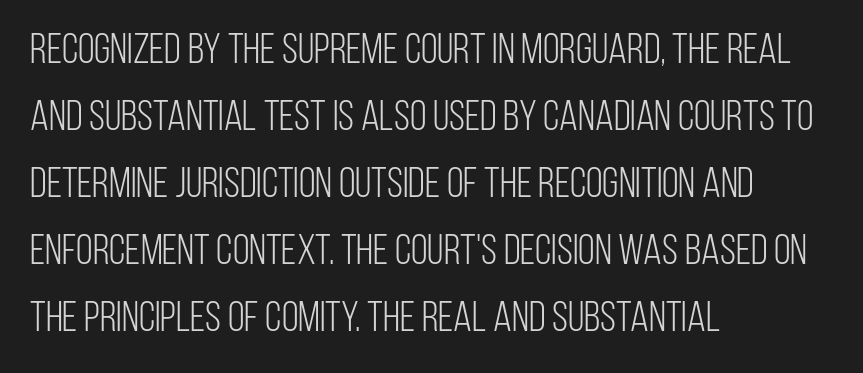
Each row of text sits above clean, open space. Tracking value appears to be zero — textbook default spacing. On a weight scale, this lands at 450 or below. Letterform terminals end flat and unadorned throughout the passage. Every stem runs plumb, perpendicular to the baseline. Caption: multi-line text, flush left, ragged right.
